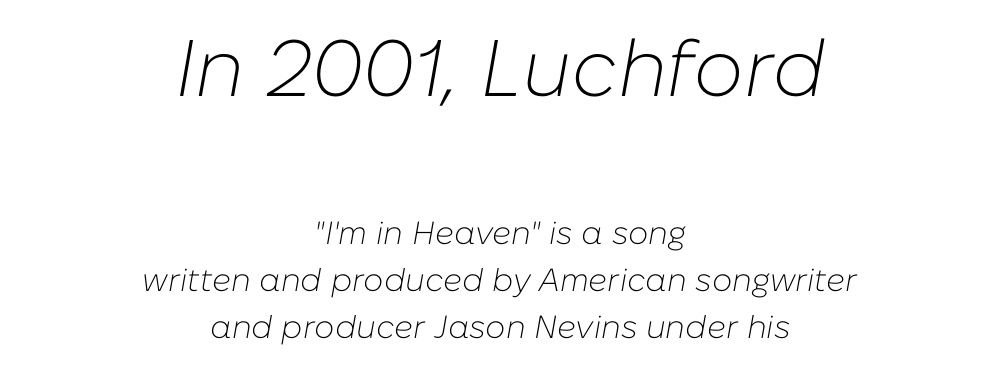
Q: Is the text bold? A: No.
Q: Is the text italic (slanted)? A: Yes, it leans right by about 10 degrees.
Q: Is the text underlined? A: No.
Q: How is the paragraph aligned? A: Centered.
Q: Is the spacing between letters normal or unusually wide? A: Normal.
Q: Is the spacing between lines tight, normal or loose? A: Normal.
Q: Which block of text is set in a larger size, the first (top) or the second (bottom)? A: The first (top) one.
Q: Width (condensed, normal, or wide)? A: Normal.
Q: Stroke contrast? A: Low.
Q: x-height? A: Medium.
Q: Monospaced? A: No.
